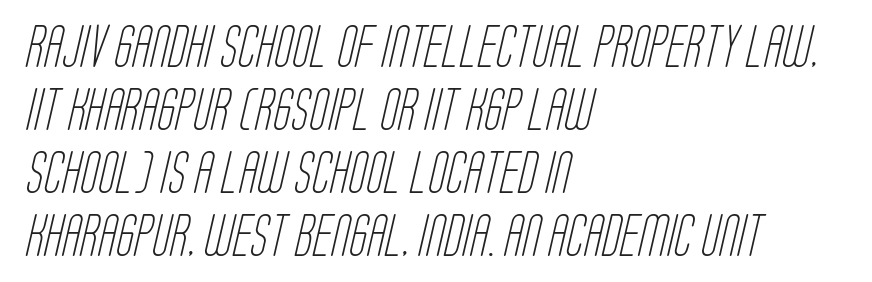
{"serif": "no", "bold": "no", "weight": "light", "width": "condensed", "stroke_contrast": "low", "x_height": "large", "monospaced": "no", "underline": "no", "align": "left", "line_spacing": "normal", "line_spacing_ratio": 1.5, "letter_spacing": "normal", "letter_spacing_em": 0.0, "glyph_px": 42}
